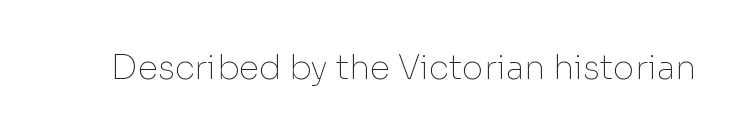
This sample has the flowing, uneven cadence of proportional lettering. Observe the absence of serifs on each vertical stroke in this sample. This sample uses an upright cut, with every glyph sitting square on the baseline. Just letters on the line, the space beneath them empty. This rendering leaves character spacing at its baseline value.
